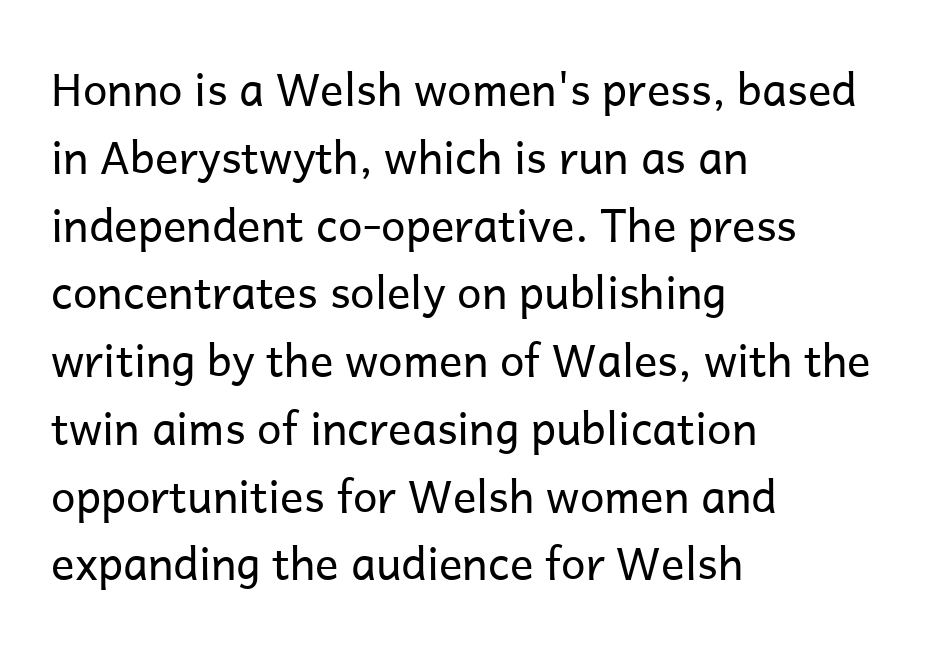
Note: no serifs on the glyphs. A normal amount of white space separates one row of letters from the next. The paragraph has a hard left edge and a soft right edge. The letters look calm and open, with moderate or lighter stems. The passage shown is not underscored anywhere. Between one letter and the next there's only the usual sliver of space.
